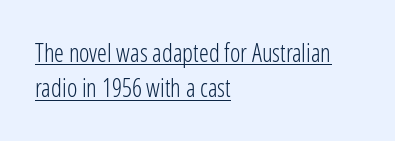
{"italic": "no", "bold": "no", "underline": "yes", "align": "left", "line_spacing": "normal", "line_spacing_ratio": 1.42, "letter_spacing": "normal", "letter_spacing_em": 0.0, "glyph_px": 25}
